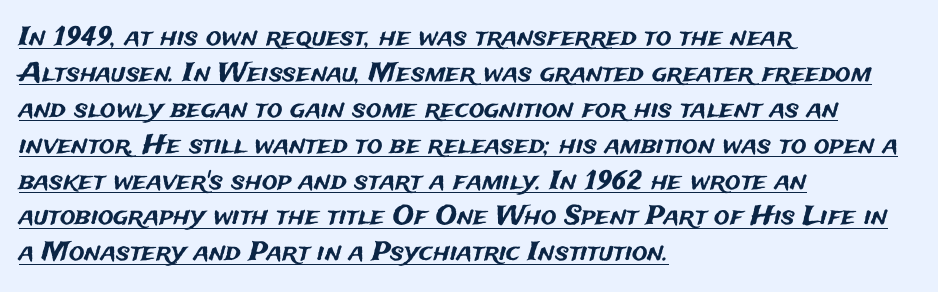
The image shows 26 px text type; set left-aligned, normal line spacing (1.38x), normal letter spacing, underlined.
